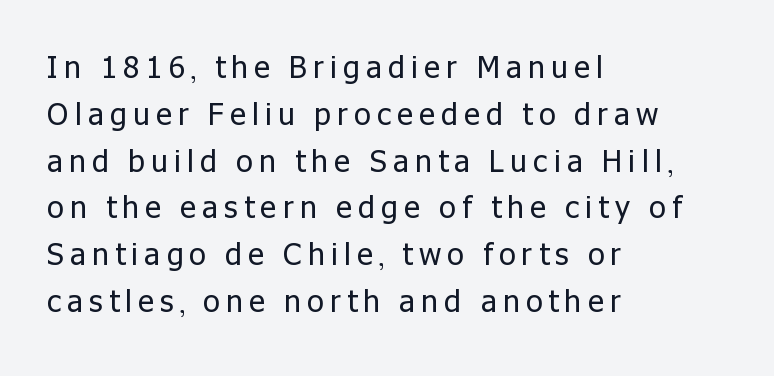
Q: Is the text bold? A: No.
Q: Is the text italic (slanted)? A: No, it is upright.
Q: Is the typeface a serif or a sans-serif typeface? A: Sans-serif.
Q: Is the text underlined? A: No.
Q: How is the paragraph aligned? A: Left-aligned.
Q: Is the spacing between letters normal or unusually wide? A: Unusually wide.
Q: Is the spacing between lines tight, normal or loose? A: Normal.
Q: Width (condensed, normal, or wide)? A: Normal.
Q: Stroke contrast? A: Low.
Q: x-height? A: Medium.
Q: Monospaced? A: No.
